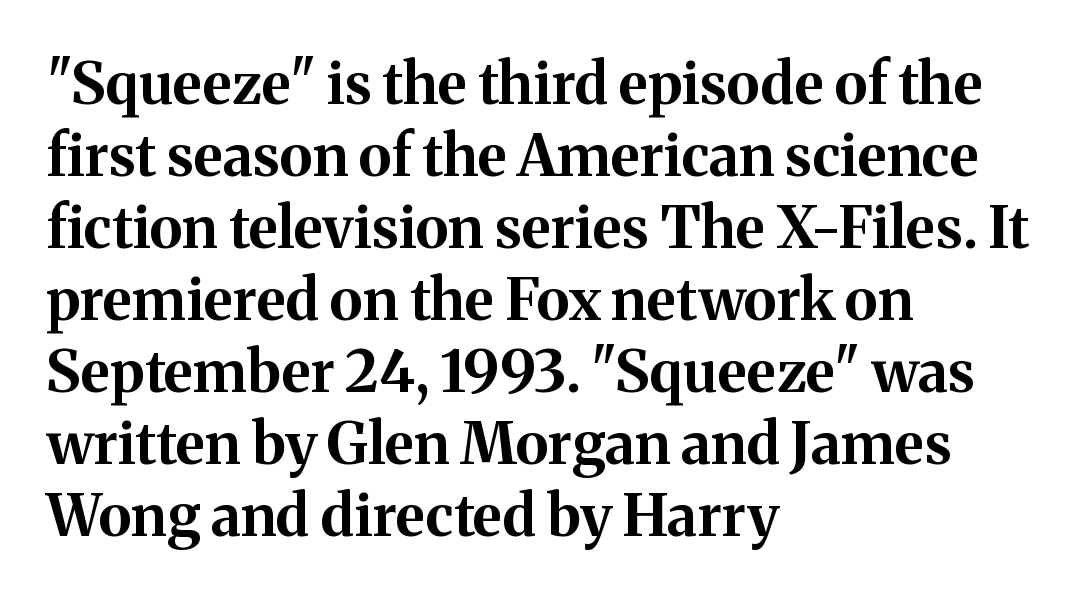
Are there feet on the stems? There are — it's a serif. Character widths vary here, with narrow letters taking less room than wide ones. Every stem runs plumb, perpendicular to the baseline. Strokes here are thick enough to call this a true bold. The text block is weighted toward the left margin, trailing off unevenly rightward. Decoration check: the copy has no underline.
